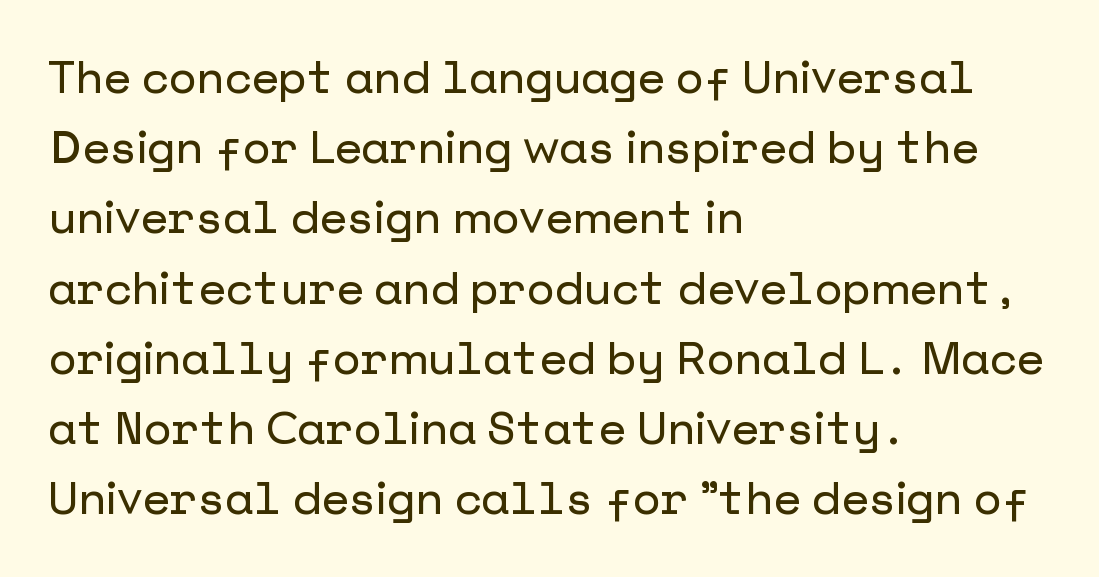
The image shows 45 px sans-serif type, upright; set left-aligned, normal line spacing (1.56x), normal letter spacing, not underlined; low stroke contrast and a medium x-height.
